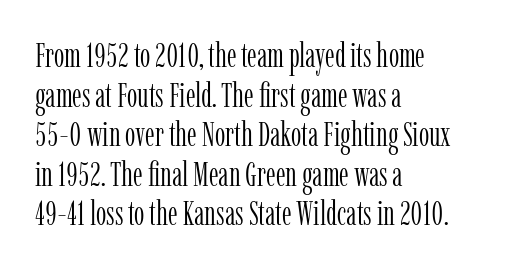
The image shows 33 px light, condensed serif type, upright; set left-aligned, line spacing 1.2x, normal letter spacing, not underlined; low stroke contrast and a medium x-height.
